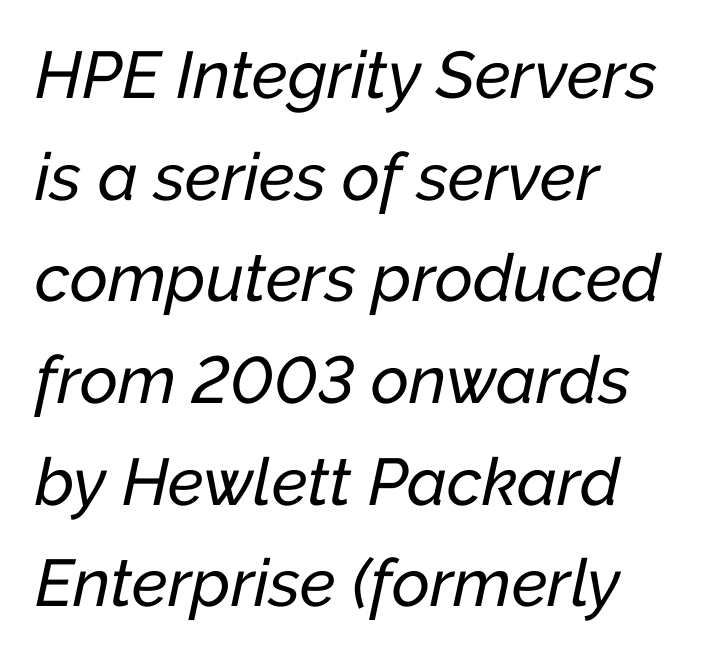
The image shows 66 px text type, italic (leaning right); set left-aligned, normal line spacing (1.54x), normal letter spacing, not underlined; low stroke contrast and a medium x-height.
